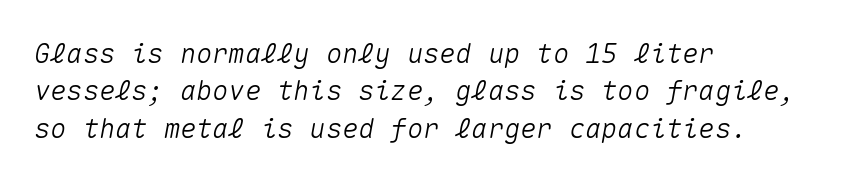
Honestly, the row spacing looks completely unremarkable. The whole block is typeset with a tilt. Lines of text with bare space underneath. The rendering keeps characters at their native spacing. The ragged edge is on the right, which tells us the setting is flush left.
